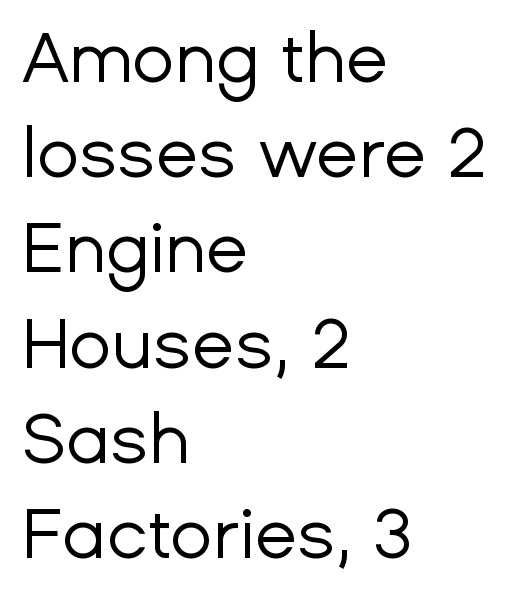
{"serif": "no", "italic": "no", "bold": "no", "weight": "regular", "width": "normal", "stroke_contrast": "low", "x_height": "medium", "monospaced": "no", "underline": "no", "align": "left", "line_spacing": "normal", "line_spacing_ratio": 1.36, "letter_spacing": "normal", "letter_spacing_em": 0.0, "glyph_px": 70}
